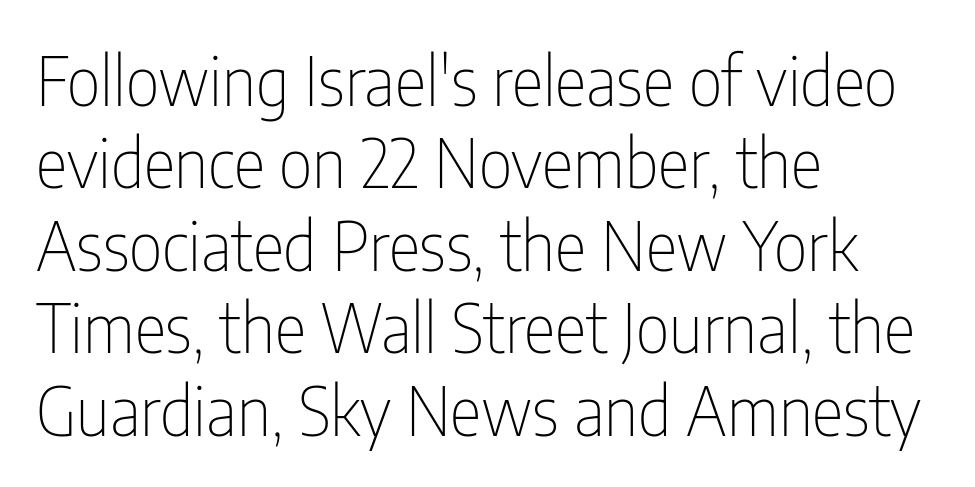
Q: Is the text bold? A: No.
Q: Is the text italic (slanted)? A: No, it is upright.
Q: Is the typeface a serif or a sans-serif typeface? A: Sans-serif.
Q: Is the text underlined? A: No.
Q: How is the paragraph aligned? A: Left-aligned.
Q: Is the spacing between letters normal or unusually wide? A: Normal.
Q: Width (condensed, normal, or wide)? A: Condensed.
Q: Stroke contrast? A: Low.
Q: x-height? A: Medium.
Q: Monospaced? A: No.
